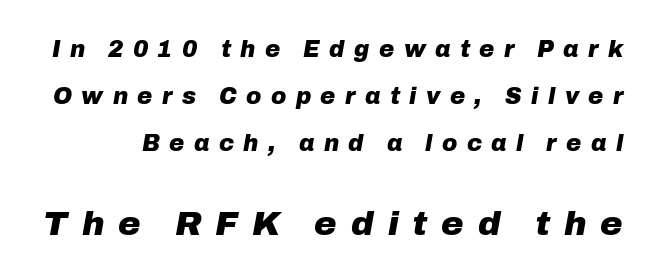
The image shows 34 px heavy type, italic (leaning right); set loose line spacing (2.05x), unusually wide letter spacing (+0.41 em), not underlined; the second (bottom) block is 1.48x larger; low stroke contrast and a medium x-height.
